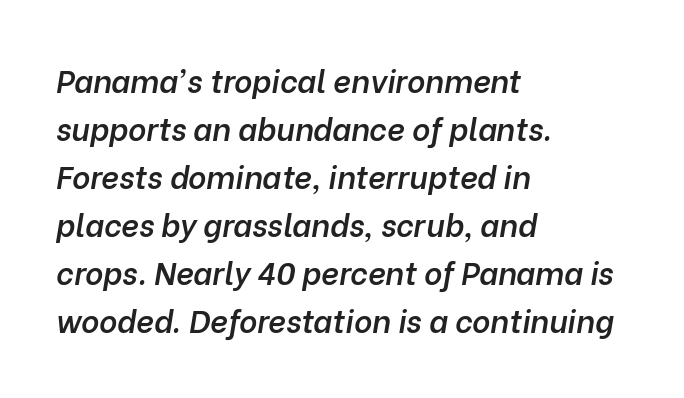
Italic: yes, the glyphs are oblique. The font is running at a semibold setting, under full bold. How are the letters spaced? Ordinarily, with no added tracking. The zone under the glyphs is completely vacant. The rendering uses a moderate line-height, typical for paragraphs. The lines in this sample share a left origin and differ only in where they stop.
